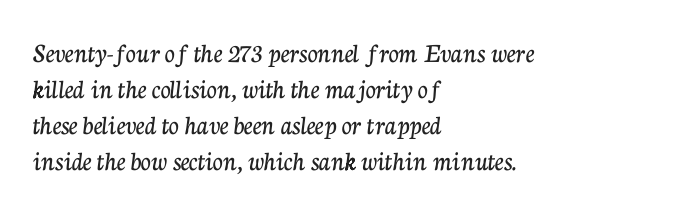
Q: Is the text italic (slanted)? A: Yes.
Q: Is the typeface a serif or a sans-serif typeface? A: Serif.
Q: Is the text underlined? A: No.
Q: How is the paragraph aligned? A: Left-aligned.
Q: Is the spacing between letters normal or unusually wide? A: Normal.
Q: Is the spacing between lines tight, normal or loose? A: Normal.
Q: Width (condensed, normal, or wide)? A: Normal.
Q: Stroke contrast? A: Low.
Q: x-height? A: Medium.
Q: Monospaced? A: No.
